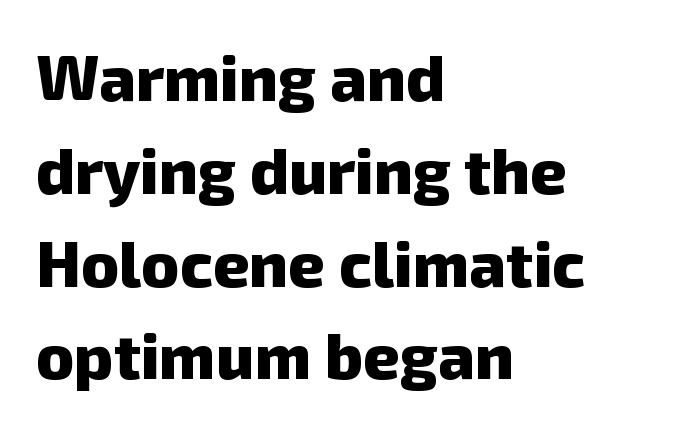
{"serif": "no", "bold": "yes", "weight": "heavy", "width": "normal", "stroke_contrast": "low", "x_height": "medium", "monospaced": "no", "underline": "no", "align": "left", "line_spacing": "normal", "line_spacing_ratio": 1.45, "letter_spacing": "normal", "letter_spacing_em": 0.0, "glyph_px": 64}
